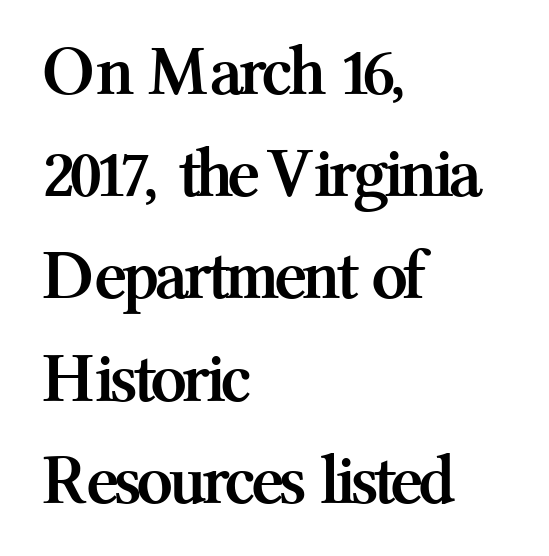
The image shows 72 px semibold serif type, upright; set left-aligned, normal line spacing (1.42x), normal letter spacing, not underlined; medium stroke contrast and a medium x-height.
